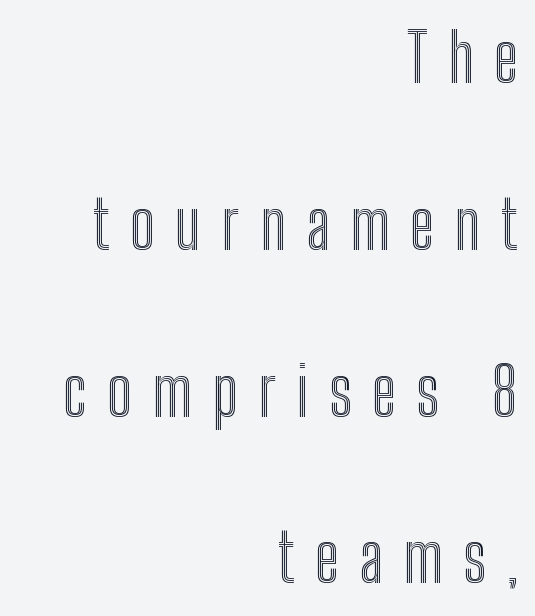
The image shows 67 px condensed type, upright; set right-aligned, loose line spacing (2.49x), unusually wide letter spacing (+0.3 em), not underlined; a medium x-height.
